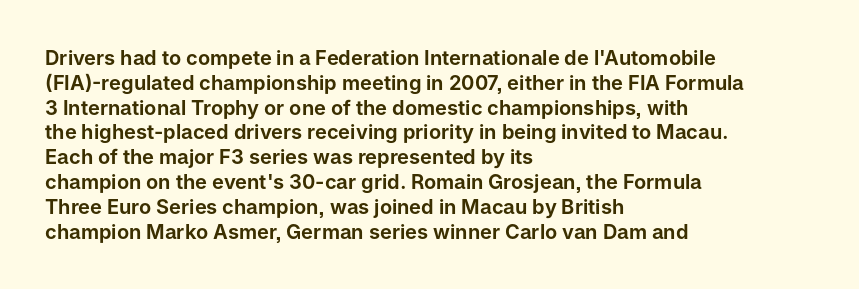
Q: Is the text italic (slanted)? A: No, it is upright.
Q: Is the text underlined? A: No.
Q: How is the paragraph aligned? A: Left-aligned.
Q: Is the spacing between letters normal or unusually wide? A: Normal.
